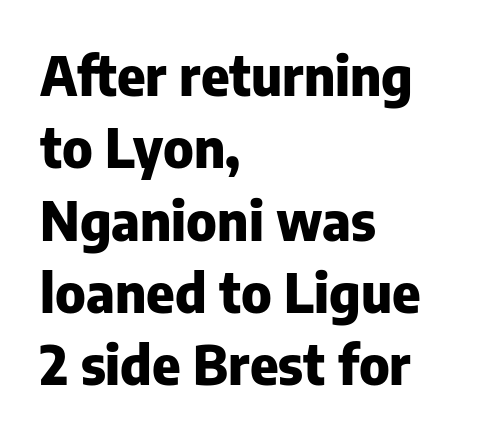
{"serif": "no", "italic": "no", "bold": "yes", "weight": "heavy", "width": "normal", "stroke_contrast": "low", "x_height": "medium", "monospaced": "no", "underline": "no", "align": "left", "line_spacing": "normal", "line_spacing_ratio": 1.34, "letter_spacing": "normal", "letter_spacing_em": 0.0, "glyph_px": 54}
